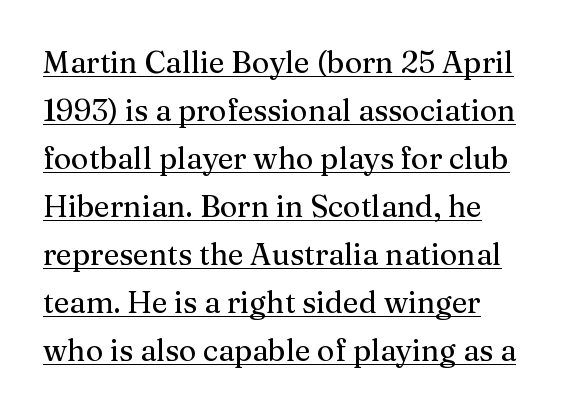
The image shows 30 px serif type, upright; set left-aligned, normal line spacing (1.6x), normal letter spacing, underlined; medium stroke contrast and a medium x-height.
